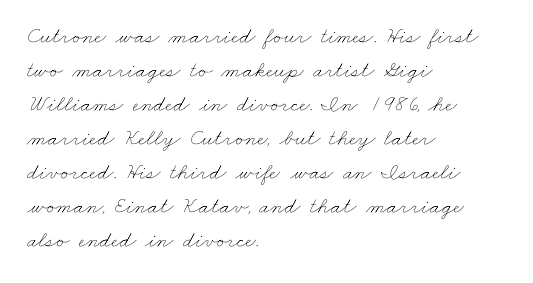
Short note: letters normally spaced. The glyphs are unaccompanied by any horizontal stroke below them. Horizontal bands of white between lines are of average thickness. Where is the straight margin? On the left.
